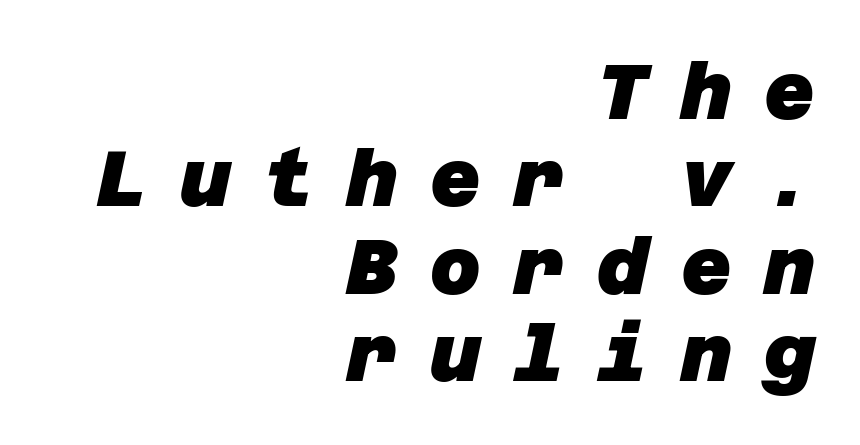
{"serif": "no", "bold": "yes", "weight": "heavy", "width": "normal", "stroke_contrast": "low", "x_height": "large", "underline": "no", "align": "right", "line_spacing": "tight", "line_spacing_ratio": 1.12, "letter_spacing": "wide", "letter_spacing_em": 0.42, "glyph_px": 78}
